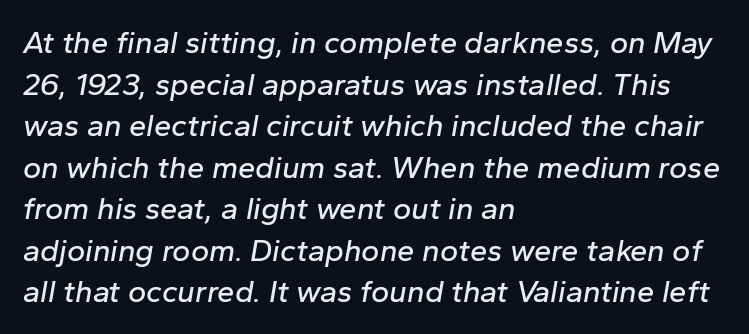
{"italic": "yes", "lean": "right", "slant_degrees": 10, "width": "normal", "stroke_contrast": "low", "x_height": "medium", "monospaced": "no", "underline": "no", "align": "left", "line_spacing": "normal", "line_spacing_ratio": 1.34, "letter_spacing": "normal", "letter_spacing_em": 0.0, "glyph_px": 31}
